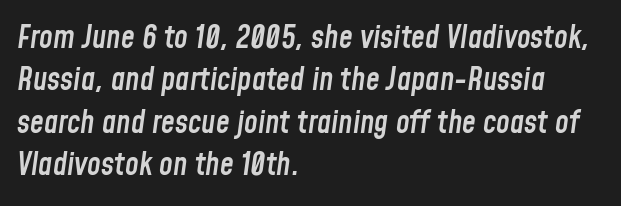
Q: Is the text bold? A: Semi-bold.
Q: Is the text italic (slanted)? A: Yes, it leans right by about 8 degrees.
Q: Is the text underlined? A: No.
Q: How is the paragraph aligned? A: Left-aligned.
Q: Is the spacing between letters normal or unusually wide? A: Normal.
Q: Is the spacing between lines tight, normal or loose? A: Normal.
Q: Width (condensed, normal, or wide)? A: Condensed.
Q: Stroke contrast? A: Low.
Q: x-height? A: Medium.
Q: Monospaced? A: No.
